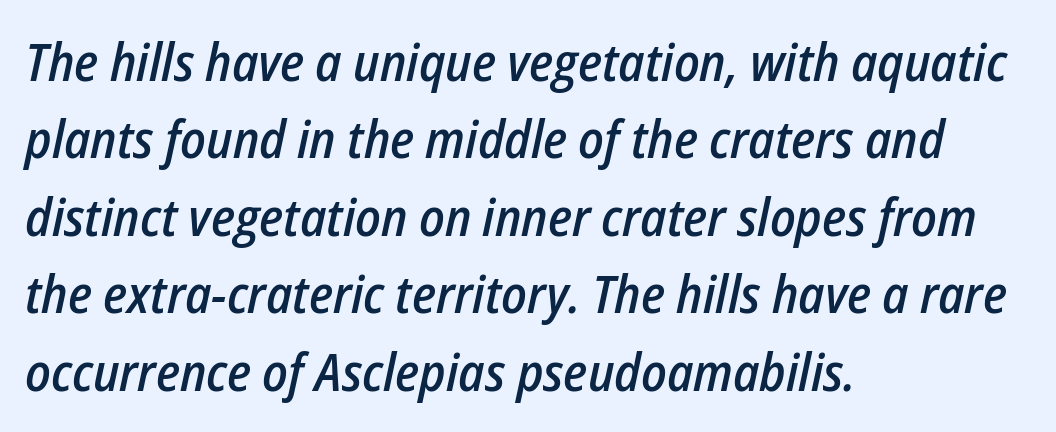
The image shows 52 px semibold, condensed type, italic (leaning right); set left-aligned, normal line spacing (1.49x), normal letter spacing, not underlined; low stroke contrast and a medium x-height.
